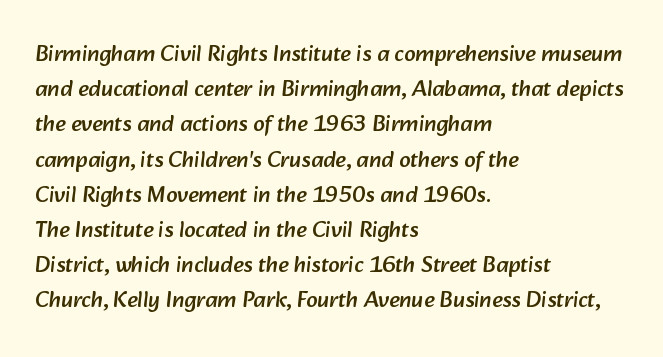
The rendering keeps characters at their native spacing. The zone under the glyphs is completely vacant. Teacher's note: observe the even left margin — that is flush-left alignment. Baseline-to-baseline distance is the conventional proportion of letter height.
